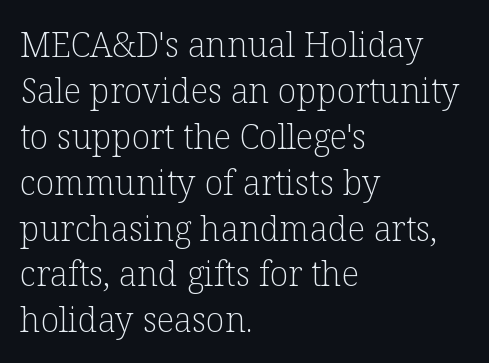
Q: Is the text bold? A: No.
Q: Is the text italic (slanted)? A: No, it is upright.
Q: Is the typeface a serif or a sans-serif typeface? A: Serif.
Q: Is the text underlined? A: No.
Q: How is the paragraph aligned? A: Left-aligned.
Q: Is the spacing between letters normal or unusually wide? A: Normal.
Q: Is the spacing between lines tight, normal or loose? A: Normal.
Q: Width (condensed, normal, or wide)? A: Normal.
Q: Stroke contrast? A: Low.
Q: x-height? A: Medium.
Q: Monospaced? A: No.
